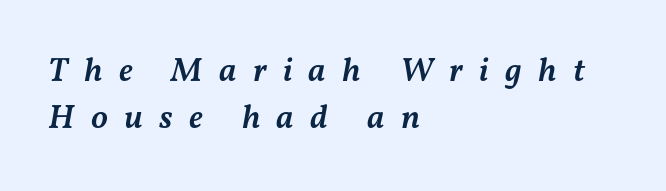
{"italic": "yes", "lean": "right", "slant_degrees": 11, "bold": "semi", "weight": "semibold", "width": "normal", "stroke_contrast": "medium", "x_height": "medium", "monospaced": "no", "underline": "no", "align": "left", "line_spacing": "normal", "line_spacing_ratio": 1.38, "letter_spacing": "wide", "letter_spacing_em": 0.48, "glyph_px": 34}
